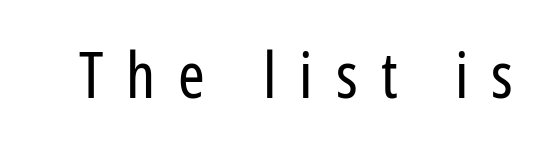
Q: Is the text bold? A: No.
Q: Is the text italic (slanted)? A: No, it is upright.
Q: Is the typeface a serif or a sans-serif typeface? A: Sans-serif.
Q: Is the text underlined? A: No.
Q: Is the spacing between letters normal or unusually wide? A: Unusually wide.
Q: Width (condensed, normal, or wide)? A: Condensed.
Q: Stroke contrast? A: Low.
Q: x-height? A: Medium.
Q: Monospaced? A: No.
